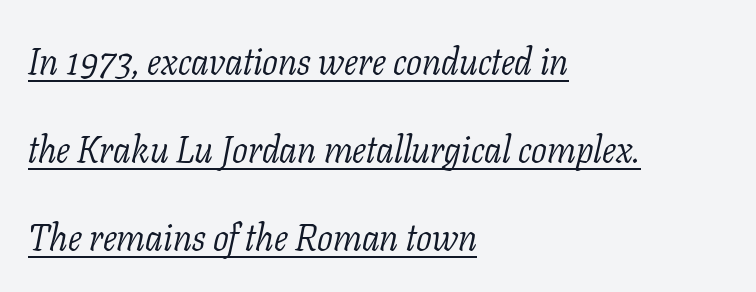
{"serif": "yes", "italic": "yes", "lean": "right", "slant_degrees": 11, "bold": "no", "weight": "light", "width": "normal", "stroke_contrast": "low", "x_height": "medium", "monospaced": "no", "underline": "yes", "align": "left", "line_spacing": "loose", "line_spacing_ratio": 2.38, "letter_spacing": "normal", "letter_spacing_em": 0.0, "glyph_px": 37}
